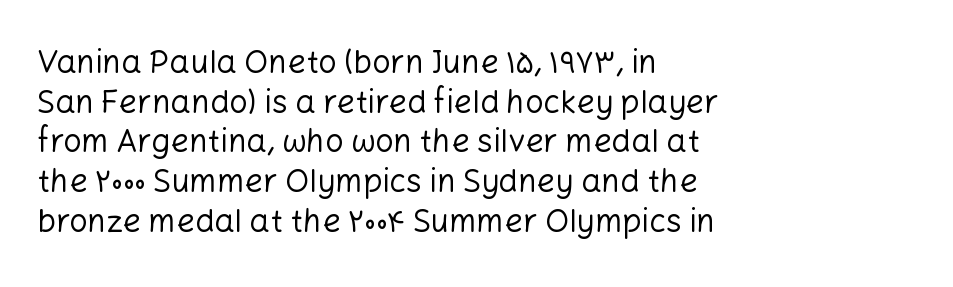
Q: Is the text bold? A: No.
Q: Is the text italic (slanted)? A: No, it is upright.
Q: Is the typeface a serif or a sans-serif typeface? A: Sans-serif.
Q: Is the text underlined? A: No.
Q: How is the paragraph aligned? A: Left-aligned.
Q: Is the spacing between letters normal or unusually wide? A: Normal.
Q: Width (condensed, normal, or wide)? A: Normal.
Q: Stroke contrast? A: Low.
Q: x-height? A: Medium.
Q: Monospaced? A: No.
